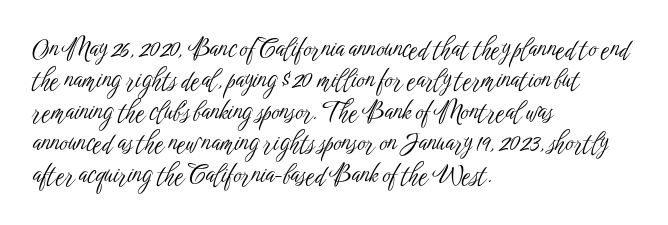
No letter is thick-stroked: the sample isn't bold. One glance says typical: line gaps are just what's usual. Plain, unruled lines of type. This sample is left-justified, so line endings fall wherever the words run out.
